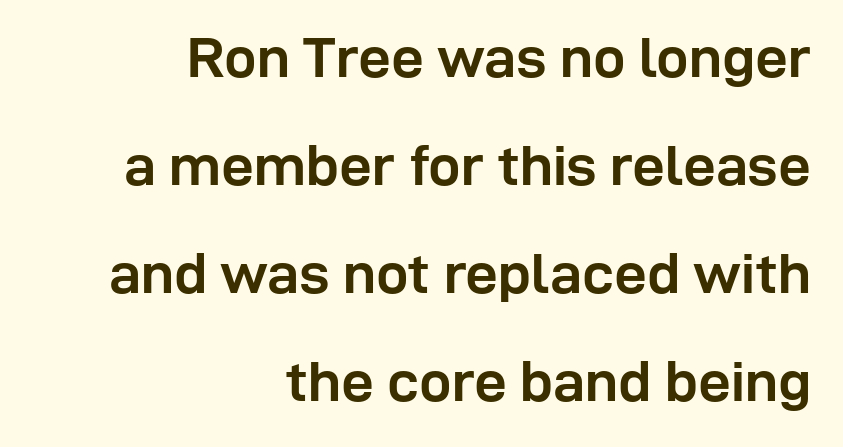
Q: Is the text bold? A: Yes.
Q: Is the text italic (slanted)? A: No, it is upright.
Q: Is the typeface a serif or a sans-serif typeface? A: Sans-serif.
Q: Is the text underlined? A: No.
Q: How is the paragraph aligned? A: Right-aligned.
Q: Is the spacing between letters normal or unusually wide? A: Normal.
Q: Width (condensed, normal, or wide)? A: Normal.
Q: Stroke contrast? A: Low.
Q: x-height? A: Medium.
Q: Monospaced? A: No.
